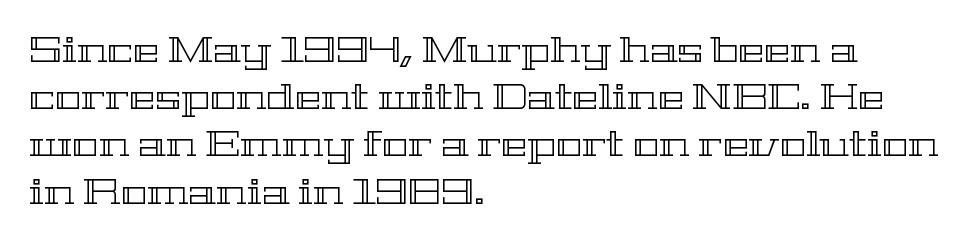
You could call the tracking neutral — neither tight nor loose. If you drew a ruler down the left edge, every line would touch it. This is roman type, the default non-slanted kind. A typesetter would call this proportional, since set widths differ per character. Plain, unruled lines of type. A normal amount of white space separates one row of letters from the next.
